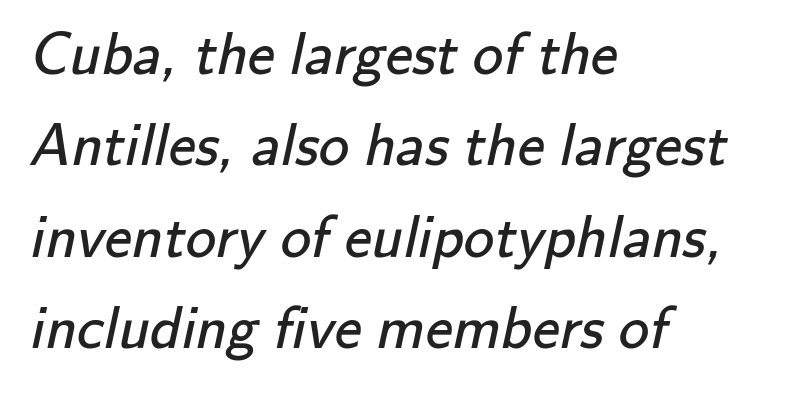
Q: Is the text bold? A: No.
Q: Is the typeface a serif or a sans-serif typeface? A: Sans-serif.
Q: Is the text underlined? A: No.
Q: How is the paragraph aligned? A: Left-aligned.
Q: Is the spacing between letters normal or unusually wide? A: Normal.
Q: Is the spacing between lines tight, normal or loose? A: Normal.
Q: Width (condensed, normal, or wide)? A: Normal.
Q: Stroke contrast? A: Low.
Q: x-height? A: Small.
Q: Monospaced? A: No.
